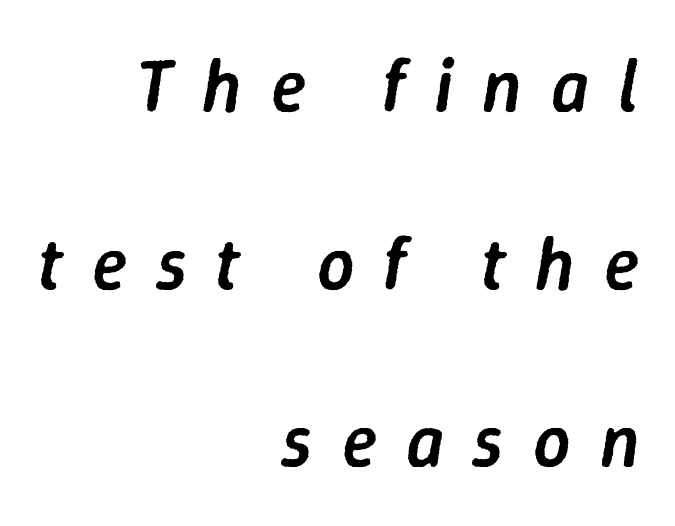
{"italic": "yes", "lean": "right", "slant_degrees": 9, "bold": "semi", "weight": "semibold", "width": "normal", "stroke_contrast": "low", "x_height": "medium", "monospaced": "no", "underline": "no", "align": "right", "line_spacing": "loose", "line_spacing_ratio": 2.4, "letter_spacing": "wide", "letter_spacing_em": 0.39, "glyph_px": 74}
